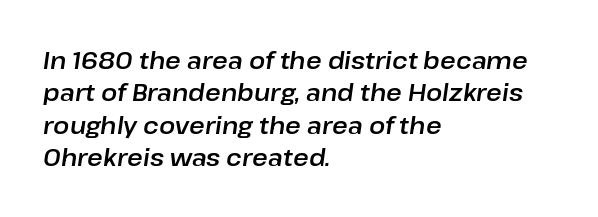
Q: Is the text italic (slanted)? A: Yes, it leans right by about 8 degrees.
Q: Is the text underlined? A: No.
Q: How is the paragraph aligned? A: Left-aligned.
Q: Is the spacing between letters normal or unusually wide? A: Normal.
Q: Is the spacing between lines tight, normal or loose? A: Normal.
